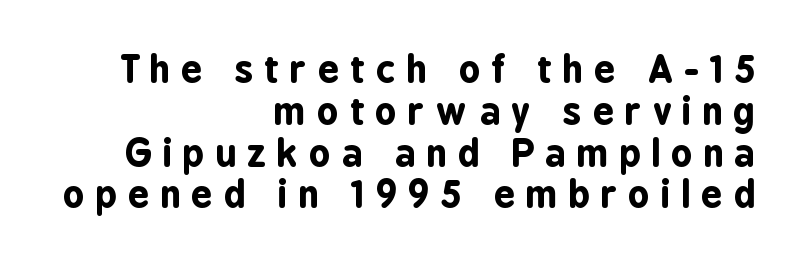
It's the straight-up-and-down kind of type. A typesetter would call this proportional, since set widths differ per character. The compositor pushed each line to the right boundary. Caption: bold face, heavy strokes.
